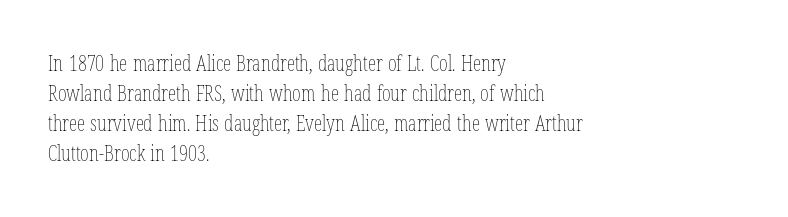
Q: Is the text bold? A: No.
Q: Is the text italic (slanted)? A: No, it is upright.
Q: Is the text underlined? A: No.
Q: How is the paragraph aligned? A: Left-aligned.
Q: Is the spacing between letters normal or unusually wide? A: Normal.
Q: Is the spacing between lines tight, normal or loose? A: Normal.
